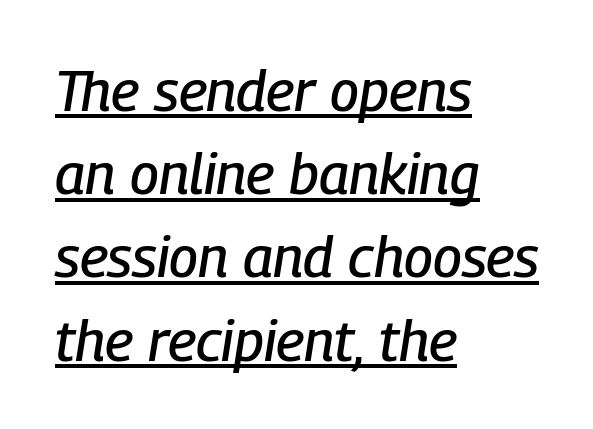
The image shows 57 px condensed type, italic (leaning right); set left-aligned, normal line spacing (1.46x), normal letter spacing, underlined; low stroke contrast and a medium x-height.
